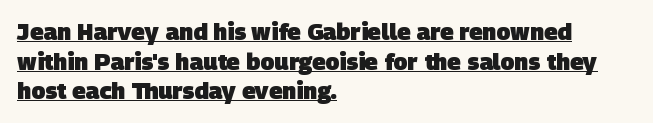
The image shows 23 px bold type; set left-aligned, normal line spacing (1.29x), normal letter spacing, underlined.
